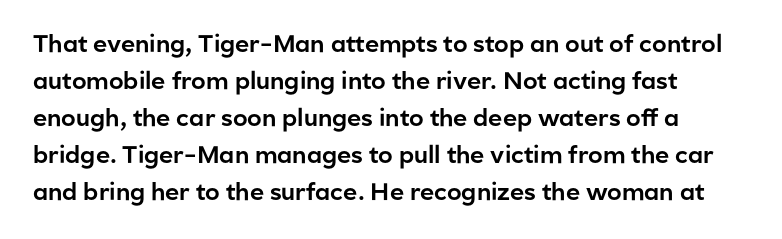
Q: Is the text italic (slanted)? A: No, it is upright.
Q: Is the text underlined? A: No.
Q: How is the paragraph aligned? A: Left-aligned.
Q: Is the spacing between letters normal or unusually wide? A: Normal.
Q: Is the spacing between lines tight, normal or loose? A: Normal.
